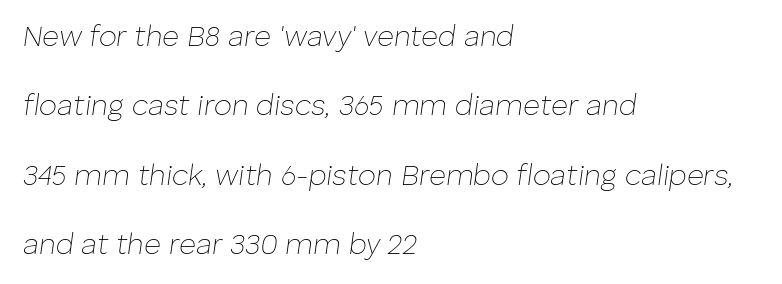
The image shows 29 px thin type, italic (leaning right); set left-aligned, loose line spacing (2.39x), normal letter spacing, not underlined; low stroke contrast and a medium x-height.
